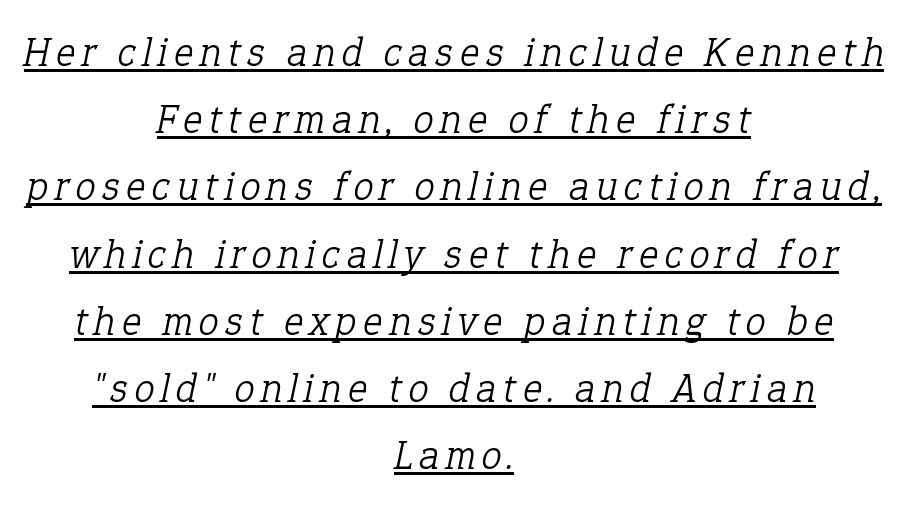
The image shows 41 px light serif type, italic (leaning right); set centered, normal line spacing (1.64x), underlined; low stroke contrast and a medium x-height.
